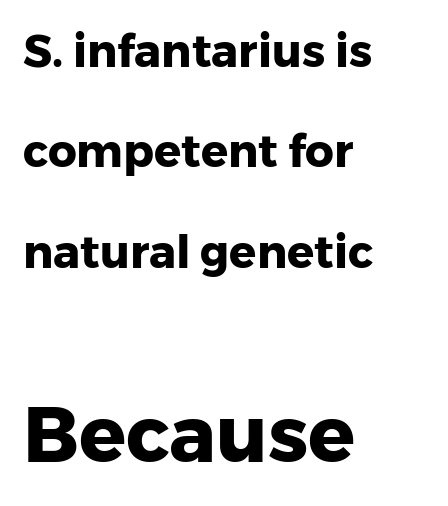
Q: Is the text bold? A: Yes.
Q: Is the text italic (slanted)? A: No, it is upright.
Q: Is the typeface a serif or a sans-serif typeface? A: Sans-serif.
Q: Is the text underlined? A: No.
Q: How is the paragraph aligned? A: Left-aligned.
Q: Is the spacing between letters normal or unusually wide? A: Normal.
Q: Is the spacing between lines tight, normal or loose? A: Loose.
Q: Which block of text is set in a larger size, the first (top) or the second (bottom)? A: The second (bottom) one.
Q: Width (condensed, normal, or wide)? A: Normal.
Q: Stroke contrast? A: Low.
Q: x-height? A: Medium.
Q: Monospaced? A: No.
